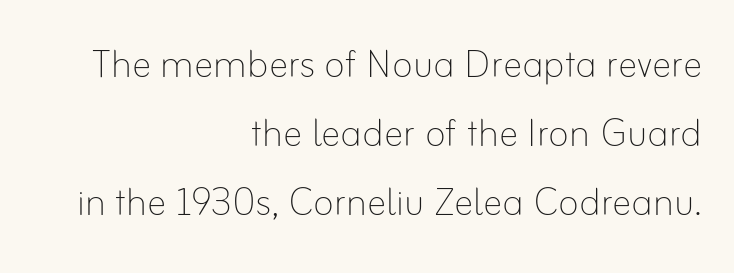
Q: Is the text bold? A: No.
Q: Is the text italic (slanted)? A: No, it is upright.
Q: Is the text underlined? A: No.
Q: How is the paragraph aligned? A: Right-aligned.
Q: Is the spacing between letters normal or unusually wide? A: Normal.
Q: Is the spacing between lines tight, normal or loose? A: Normal.
Q: Width (condensed, normal, or wide)? A: Normal.
Q: Stroke contrast? A: Low.
Q: x-height? A: Small.
Q: Monospaced? A: No.
